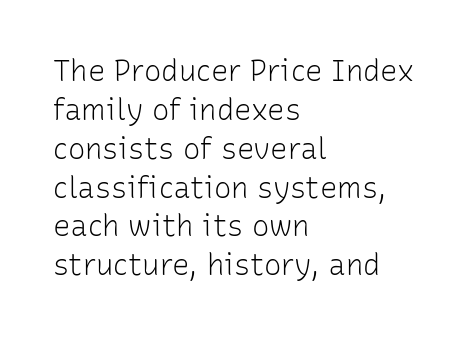
Q: Is the text bold? A: No.
Q: Is the text italic (slanted)? A: No, it is upright.
Q: Is the typeface a serif or a sans-serif typeface? A: Sans-serif.
Q: Is the text underlined? A: No.
Q: How is the paragraph aligned? A: Left-aligned.
Q: Is the spacing between letters normal or unusually wide? A: Normal.
Q: Is the spacing between lines tight, normal or loose? A: Normal.
Q: Width (condensed, normal, or wide)? A: Normal.
Q: Stroke contrast? A: Low.
Q: x-height? A: Medium.
Q: Monospaced? A: No.
